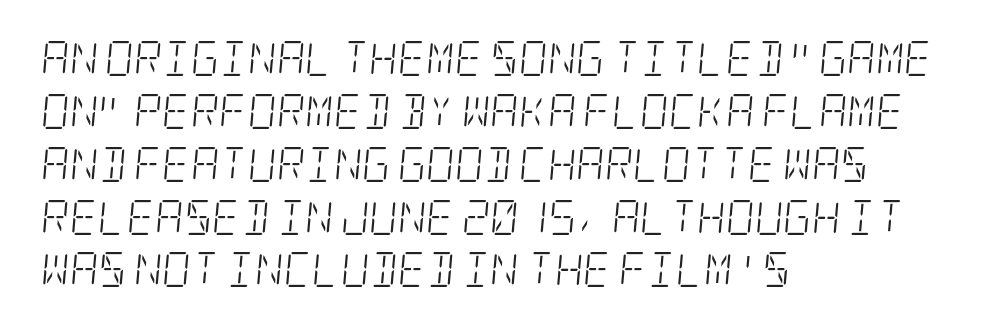
The image shows 35 px light, condensed serif type, italic (leaning right); set left-aligned, normal line spacing (1.51x), normal letter spacing, not underlined; low stroke contrast and a large x-height.
